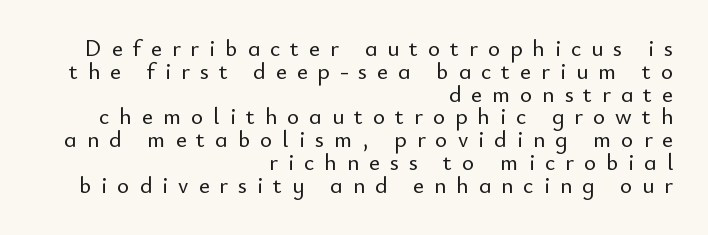
Q: Is the text italic (slanted)? A: No, it is upright.
Q: Is the text underlined? A: No.
Q: How is the paragraph aligned? A: Right-aligned.
Q: Is the spacing between letters normal or unusually wide? A: Unusually wide.
Q: Is the spacing between lines tight, normal or loose? A: Tight.
